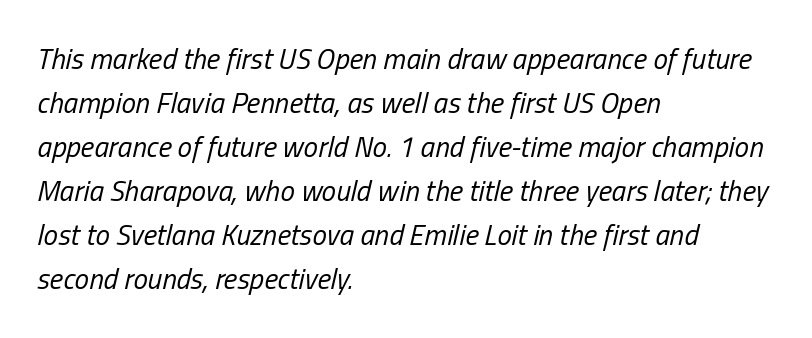
Each stroke keeps to a modest, everyday thickness or less. Here the glyphs are tracked normally, forming tight word shapes. In terms of posture, this sample is oblique. These lines stack with their left ends in a neat column. Rows of type keep a routine distance in the vertical direction. Looks like regular typesetting: each glyph gets only the width it needs.
